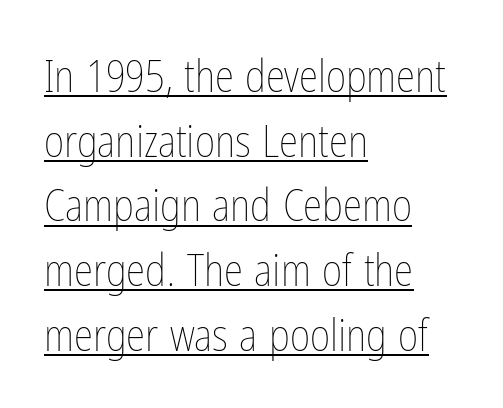
The image shows 44 px thin, condensed type, upright; set left-aligned, normal line spacing (1.47x), normal letter spacing, underlined; low stroke contrast and a medium x-height.
